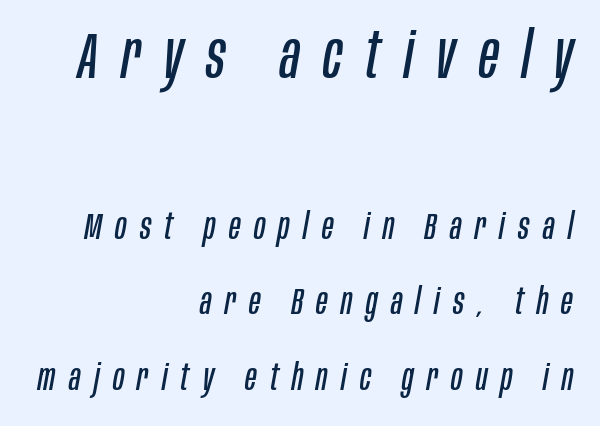
When letters slant like this, we call the style italic. You could fit nearly another row in the gap between these rows. Is the lower block the larger one? No — the upper block carries the bigger type. The letters look calm and open, with moderate or lighter stems. Note the varied advance widths — an 'i' is clearly narrower than an 'm'.
